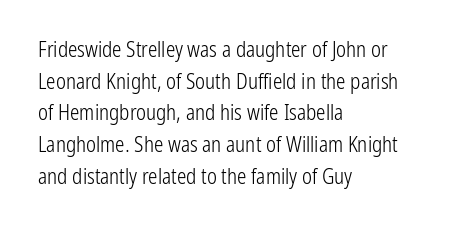
Q: Is the text bold? A: No.
Q: Is the text italic (slanted)? A: No, it is upright.
Q: Is the text underlined? A: No.
Q: How is the paragraph aligned? A: Left-aligned.
Q: Is the spacing between letters normal or unusually wide? A: Normal.
Q: Is the spacing between lines tight, normal or loose? A: Normal.
